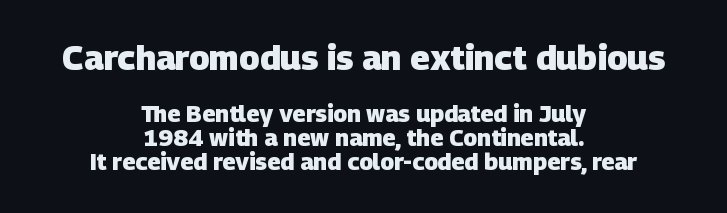
The image shows 34 px heavy sans-serif type; set centered, tight line spacing (1.03x), normal letter spacing, not underlined; the first (top) block is 1.48x larger; low stroke contrast and a large x-height.
